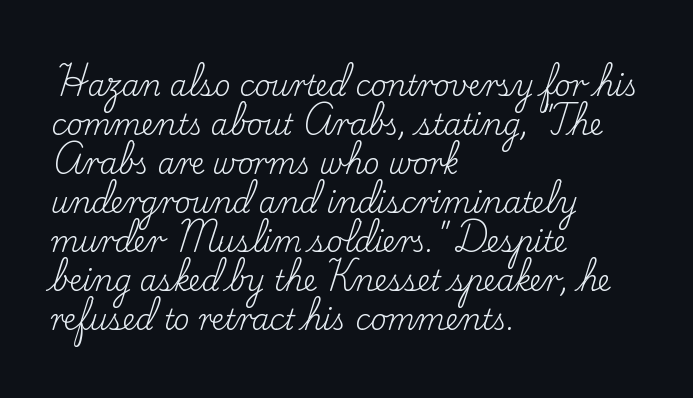
Q: Is the text bold? A: No.
Q: Is the text italic (slanted)? A: Yes.
Q: Is the typeface a serif or a sans-serif typeface? A: Serif.
Q: Is the text underlined? A: No.
Q: How is the paragraph aligned? A: Left-aligned.
Q: Is the spacing between letters normal or unusually wide? A: Normal.
Q: Is the spacing between lines tight, normal or loose? A: Normal.
Q: Width (condensed, normal, or wide)? A: Normal.
Q: Stroke contrast? A: Low.
Q: x-height? A: Small.
Q: Monospaced? A: No.
